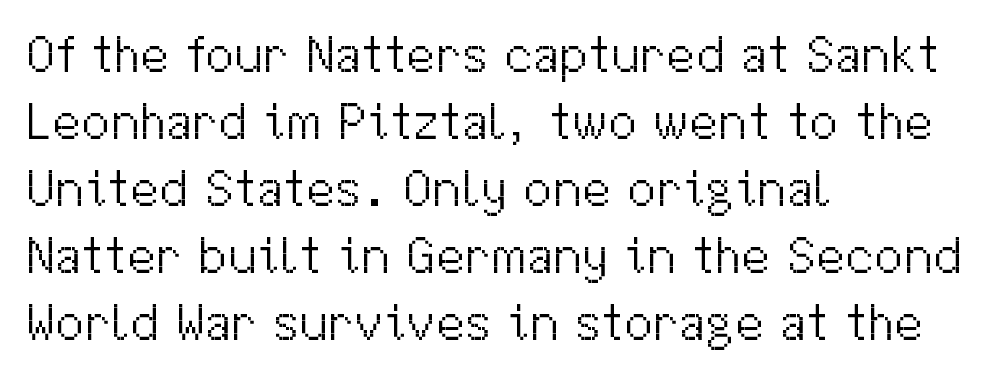
The image shows 52 px light sans-serif type, upright; set left-aligned, normal line spacing (1.29x), normal letter spacing, not underlined; medium stroke contrast and a medium x-height.
